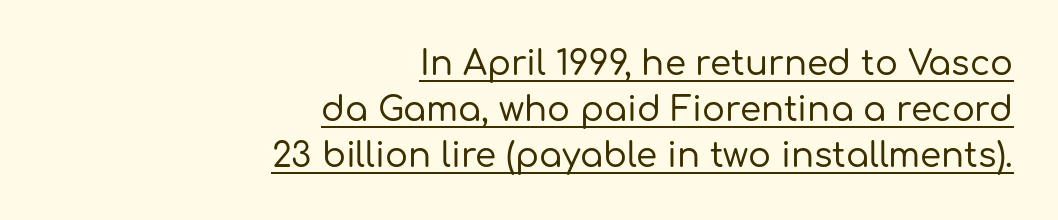
The image shows 34 px sans-serif type, upright; set right-aligned, normal line spacing (1.35x), normal letter spacing, underlined; low stroke contrast and a medium x-height.
